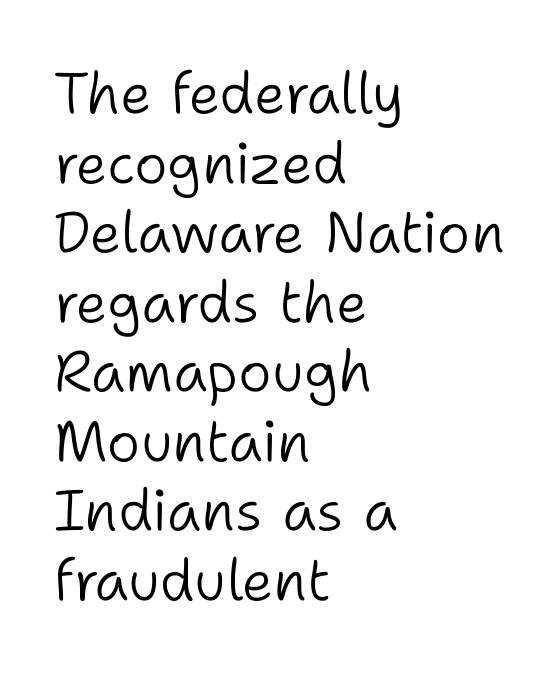
Q: Is the text bold? A: No.
Q: Is the text italic (slanted)? A: No, it is upright.
Q: Is the typeface a serif or a sans-serif typeface? A: Sans-serif.
Q: Is the text underlined? A: No.
Q: How is the paragraph aligned? A: Left-aligned.
Q: Is the spacing between letters normal or unusually wide? A: Normal.
Q: Width (condensed, normal, or wide)? A: Normal.
Q: Stroke contrast? A: Low.
Q: x-height? A: Medium.
Q: Monospaced? A: No.
